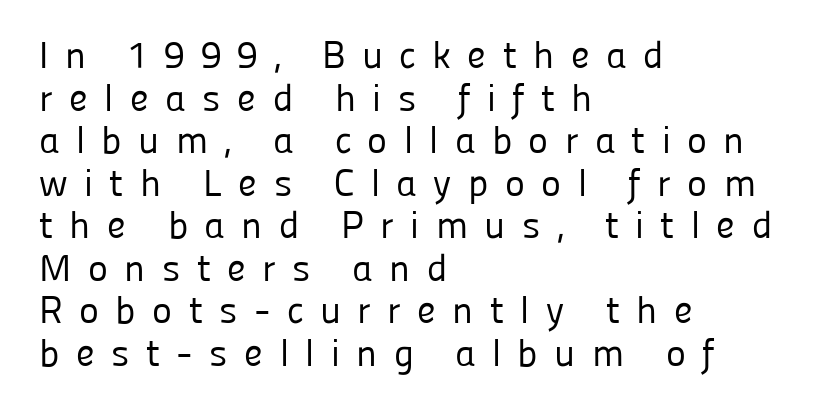
{"serif": "no", "italic": "no", "bold": "no", "weight": "regular", "width": "normal", "stroke_contrast": "low", "x_height": "medium", "monospaced": "no", "underline": "no", "align": "left", "line_spacing": "tight", "line_spacing_ratio": 1.12, "letter_spacing": "wide", "letter_spacing_em": 0.43, "glyph_px": 38}
